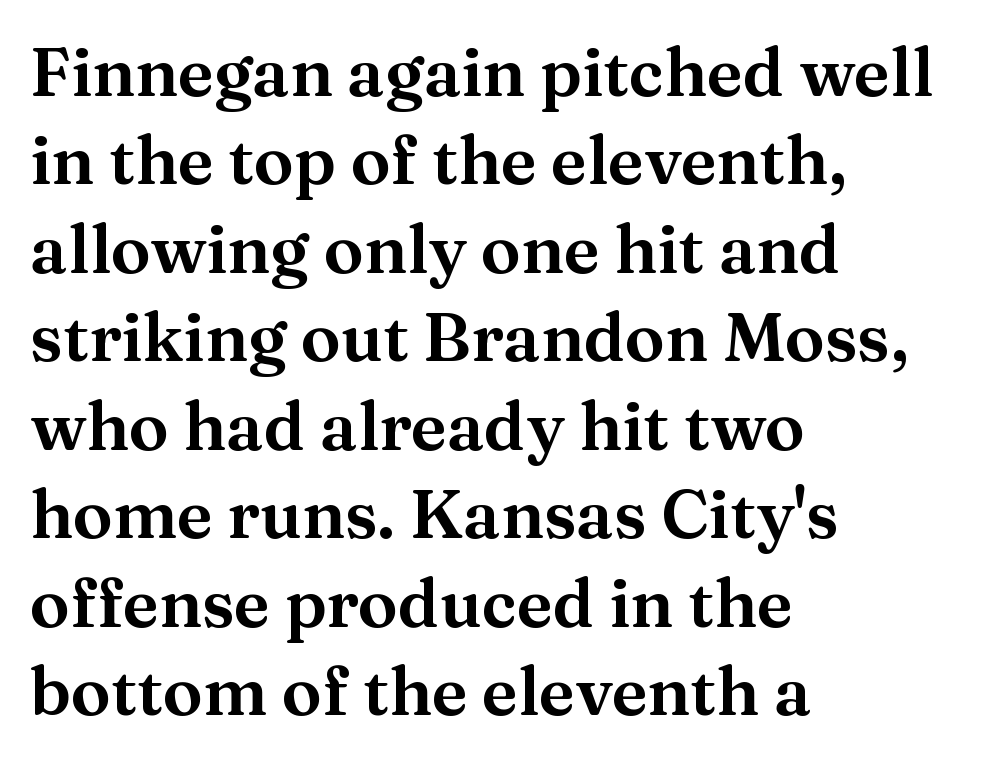
{"serif": "yes", "italic": "no", "width": "normal", "stroke_contrast": "medium", "x_height": "medium", "monospaced": "no", "underline": "no", "align": "left", "line_spacing": "normal", "line_spacing_ratio": 1.32, "letter_spacing": "normal", "letter_spacing_em": 0.0, "glyph_px": 67}
